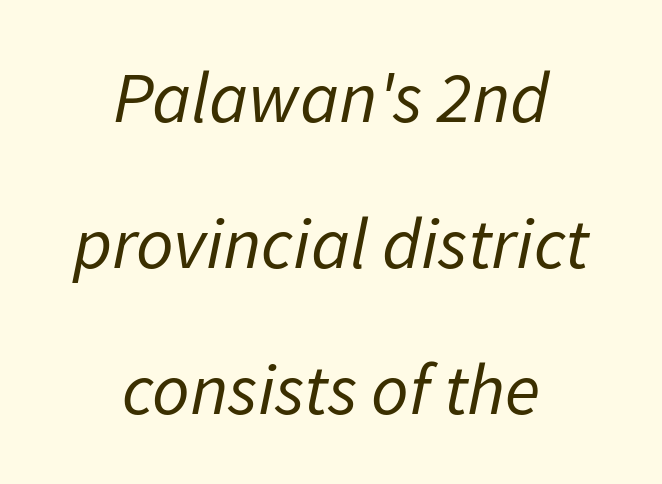
Q: Is the text bold? A: No.
Q: Is the text italic (slanted)? A: Yes, it leans right by about 11 degrees.
Q: Is the text underlined? A: No.
Q: How is the paragraph aligned? A: Centered.
Q: Is the spacing between letters normal or unusually wide? A: Normal.
Q: Is the spacing between lines tight, normal or loose? A: Loose.
Q: Width (condensed, normal, or wide)? A: Normal.
Q: Stroke contrast? A: Low.
Q: x-height? A: Medium.
Q: Monospaced? A: No.
